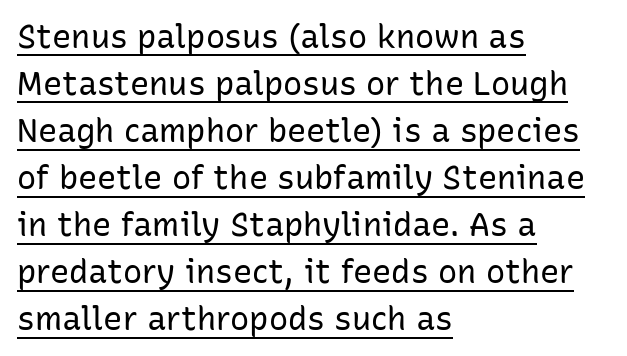
Horizontal bands of white between lines are of average thickness. Check where the strokes stop: nothing finishes them off — pure sans. Glyph-to-glyph distance matches everyday printed text. The specimen reads as upright at a glance. A quiet, ordinary-to-light weight characterises the typeface. Note the varied advance widths — an 'i' is clearly narrower than an 'm'.
